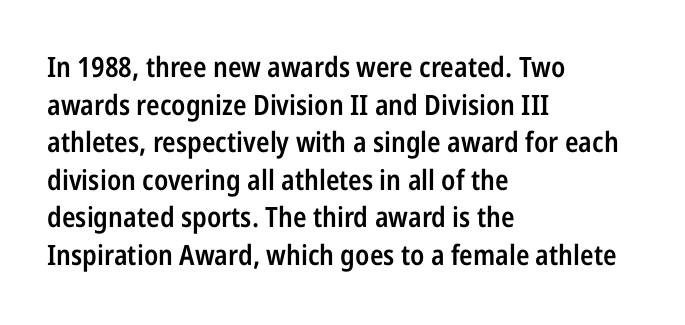
{"serif": "no", "italic": "no", "bold": "semi", "weight": "semibold", "width": "condensed", "stroke_contrast": "low", "x_height": "medium", "monospaced": "no", "underline": "no", "align": "left", "line_spacing": "normal", "line_spacing_ratio": 1.34, "letter_spacing": "normal", "letter_spacing_em": 0.0, "glyph_px": 28}
